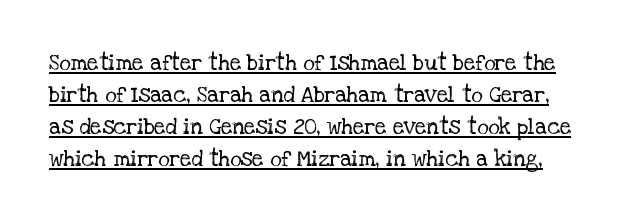
{"italic": "no", "bold": "no", "underline": "yes", "line_spacing": "normal", "line_spacing_ratio": 1.45, "letter_spacing": "normal", "letter_spacing_em": 0.0, "glyph_px": 22}
